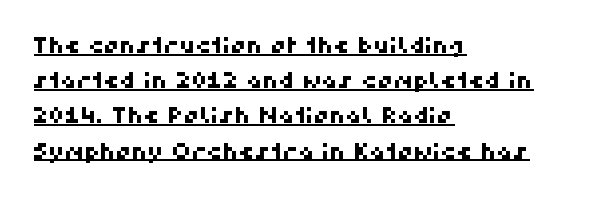
Vertical spacing — default. A continuous stroke trails under the words, as in a hyperlink. Horizontally, the lines are justified to the leading edge only. Honestly, the letter spacing is just normal — you wouldn't notice it.
